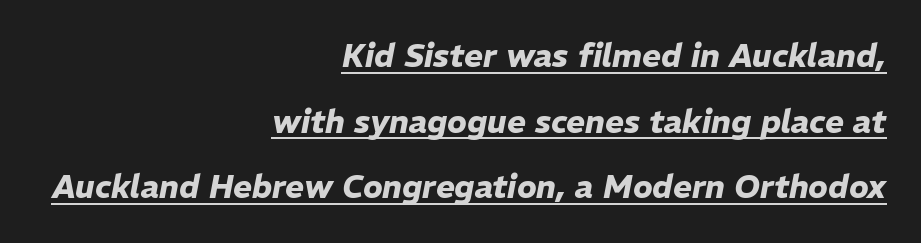
Q: Is the text bold? A: Yes.
Q: Is the text italic (slanted)? A: Yes, it leans right by about 11 degrees.
Q: Is the text underlined? A: Yes.
Q: How is the paragraph aligned? A: Right-aligned.
Q: Is the spacing between letters normal or unusually wide? A: Normal.
Q: Is the spacing between lines tight, normal or loose? A: Loose.
Q: Width (condensed, normal, or wide)? A: Normal.
Q: Stroke contrast? A: Low.
Q: x-height? A: Medium.
Q: Monospaced? A: No.
